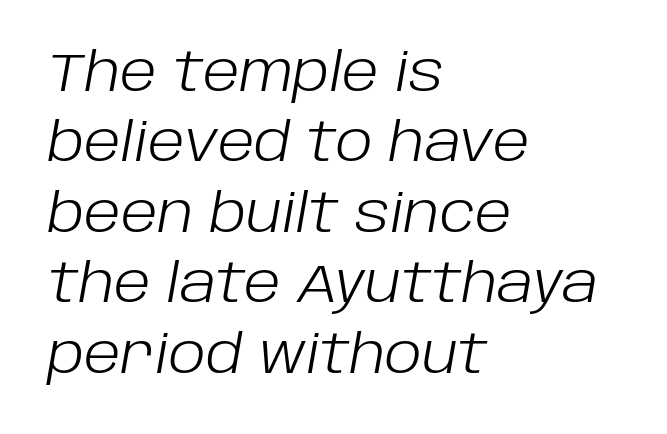
{"italic": "yes", "lean": "right", "slant_degrees": 10, "bold": "no", "weight": "light", "width": "normal", "stroke_contrast": "low", "x_height": "large", "monospaced": "no", "underline": "no", "align": "left", "line_spacing": "normal", "line_spacing_ratio": 1.33, "letter_spacing": "normal", "letter_spacing_em": 0.0, "glyph_px": 53}
